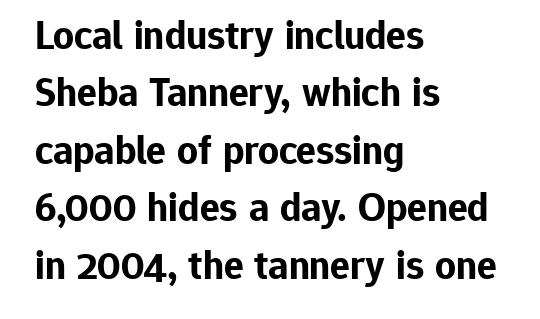
Q: Is the text bold? A: Yes.
Q: Is the text italic (slanted)? A: No, it is upright.
Q: Is the typeface a serif or a sans-serif typeface? A: Sans-serif.
Q: Is the text underlined? A: No.
Q: How is the paragraph aligned? A: Left-aligned.
Q: Is the spacing between letters normal or unusually wide? A: Normal.
Q: Is the spacing between lines tight, normal or loose? A: Normal.
Q: Width (condensed, normal, or wide)? A: Normal.
Q: Stroke contrast? A: Low.
Q: x-height? A: Medium.
Q: Monospaced? A: No.
